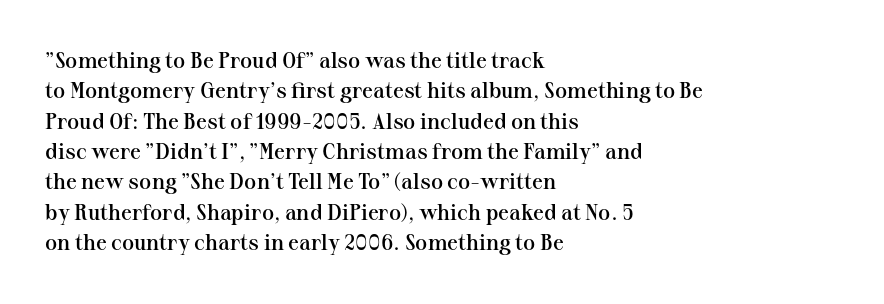
Q: Is the text bold? A: Semi-bold.
Q: Is the text italic (slanted)? A: No, it is upright.
Q: Is the text underlined? A: No.
Q: How is the paragraph aligned? A: Left-aligned.
Q: Is the spacing between letters normal or unusually wide? A: Normal.
Q: Is the spacing between lines tight, normal or loose? A: Normal.
